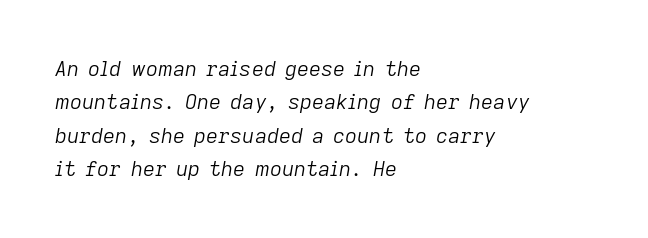
The image shows 21 px text type, italic (leaning right); set left-aligned, normal line spacing (1.59x), normal letter spacing, not underlined.
